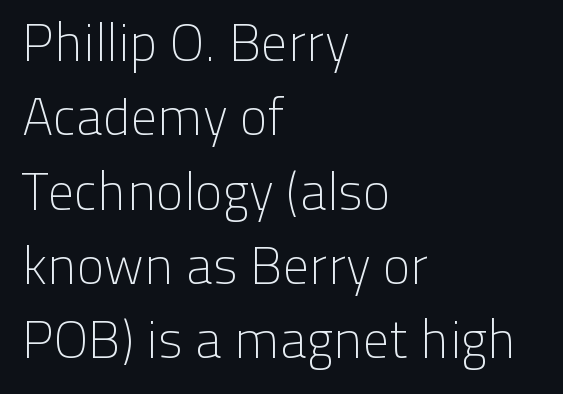
{"serif": "no", "italic": "no", "bold": "no", "weight": "light", "width": "normal", "stroke_contrast": "low", "x_height": "medium", "monospaced": "no", "underline": "no", "align": "left", "line_spacing": "normal", "line_spacing_ratio": 1.43, "letter_spacing": "normal", "letter_spacing_em": 0.0, "glyph_px": 52}
